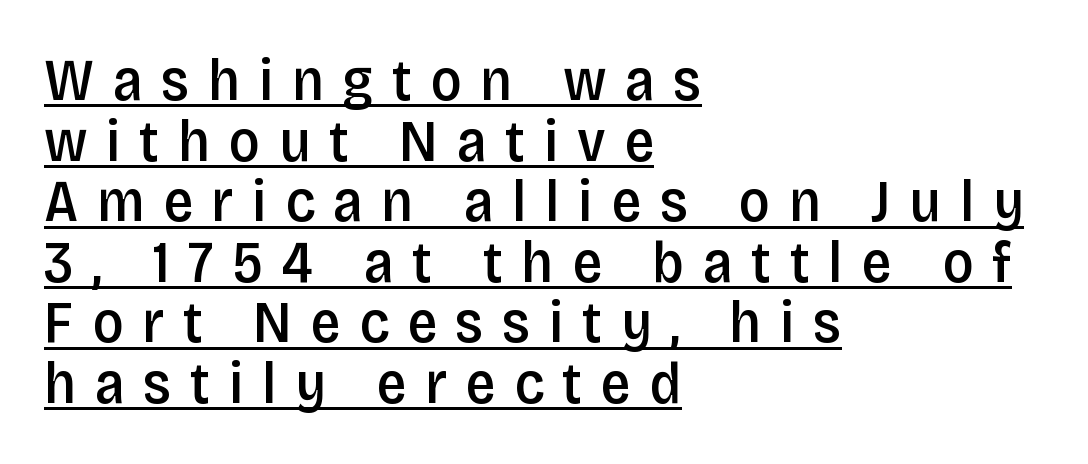
Q: Is the text bold? A: Semi-bold.
Q: Is the text italic (slanted)? A: No, it is upright.
Q: Is the typeface a serif or a sans-serif typeface? A: Sans-serif.
Q: Is the text underlined? A: Yes.
Q: How is the paragraph aligned? A: Left-aligned.
Q: Is the spacing between letters normal or unusually wide? A: Unusually wide.
Q: Is the spacing between lines tight, normal or loose? A: Tight.
Q: Width (condensed, normal, or wide)? A: Condensed.
Q: Stroke contrast? A: Low.
Q: x-height? A: Large.
Q: Monospaced? A: No.
